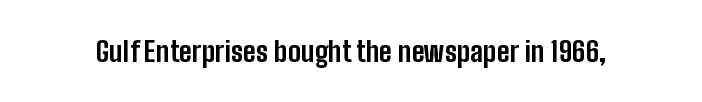
{"serif": "no", "italic": "no", "bold": "yes", "weight": "bold", "width": "condensed", "stroke_contrast": "low", "x_height": "medium", "monospaced": "no", "underline": "no", "letter_spacing": "normal", "letter_spacing_em": 0.0, "glyph_px": 28}
